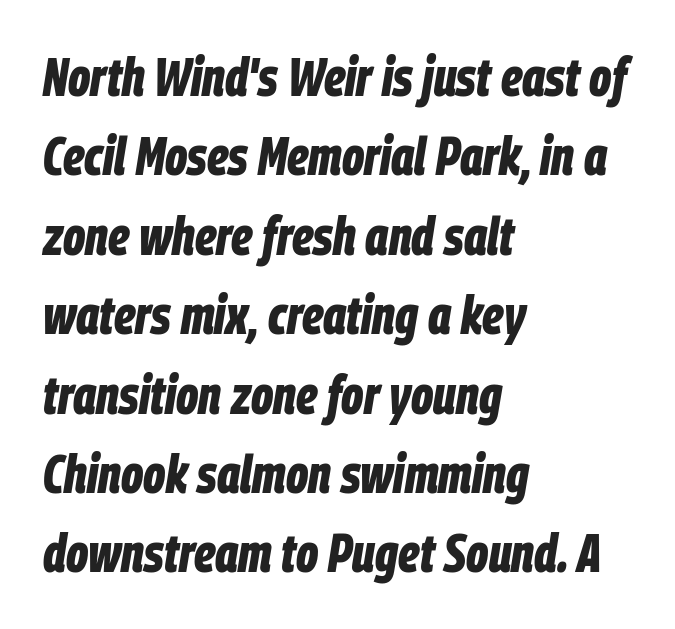
Q: Is the text bold? A: Yes.
Q: Is the text italic (slanted)? A: Yes, it leans right by about 9 degrees.
Q: Is the text underlined? A: No.
Q: How is the paragraph aligned? A: Left-aligned.
Q: Is the spacing between letters normal or unusually wide? A: Normal.
Q: Is the spacing between lines tight, normal or loose? A: Normal.
Q: Width (condensed, normal, or wide)? A: Condensed.
Q: Stroke contrast? A: Low.
Q: x-height? A: Large.
Q: Monospaced? A: No.
